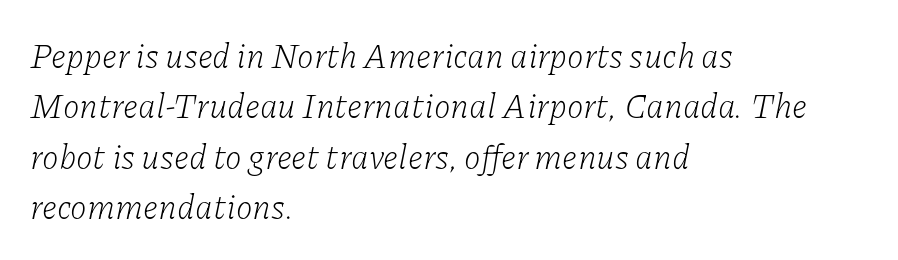
{"serif": "yes", "italic": "yes", "lean": "right", "slant_degrees": 11, "bold": "no", "weight": "light", "width": "normal", "stroke_contrast": "low", "x_height": "medium", "monospaced": "no", "underline": "no", "align": "left", "line_spacing": "normal", "line_spacing_ratio": 1.48, "letter_spacing": "normal", "letter_spacing_em": 0.0, "glyph_px": 34}
